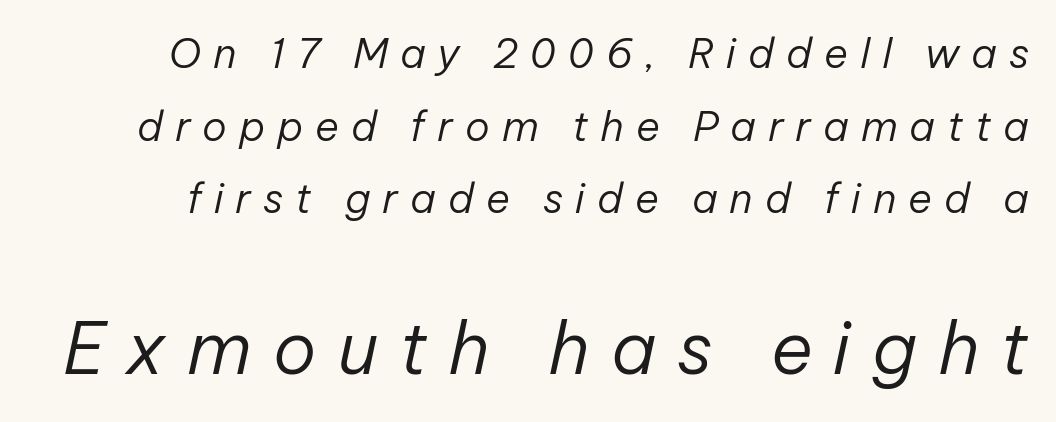
Q: Is the text bold? A: No.
Q: Is the text italic (slanted)? A: Yes, it leans right by about 12 degrees.
Q: Is the text underlined? A: No.
Q: Is the spacing between letters normal or unusually wide? A: Unusually wide.
Q: Which block of text is set in a larger size, the first (top) or the second (bottom)? A: The second (bottom) one.
Q: Width (condensed, normal, or wide)? A: Normal.
Q: Stroke contrast? A: Low.
Q: x-height? A: Medium.
Q: Monospaced? A: No.
